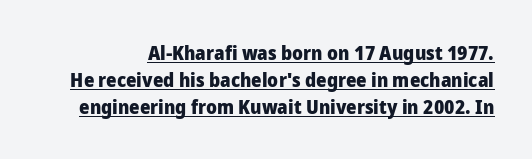
{"italic": "no", "bold": "yes", "underline": "yes", "line_spacing": "normal", "line_spacing_ratio": 1.36, "letter_spacing": "normal", "letter_spacing_em": 0.0, "glyph_px": 20}
